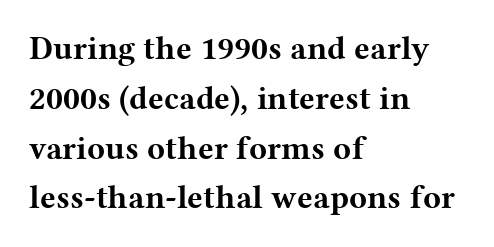
Q: Is the text bold? A: Yes.
Q: Is the text italic (slanted)? A: No, it is upright.
Q: Is the typeface a serif or a sans-serif typeface? A: Serif.
Q: Is the text underlined? A: No.
Q: How is the paragraph aligned? A: Left-aligned.
Q: Is the spacing between letters normal or unusually wide? A: Normal.
Q: Is the spacing between lines tight, normal or loose? A: Normal.
Q: Width (condensed, normal, or wide)? A: Wide.
Q: Stroke contrast? A: Medium.
Q: x-height? A: Medium.
Q: Monospaced? A: No.
